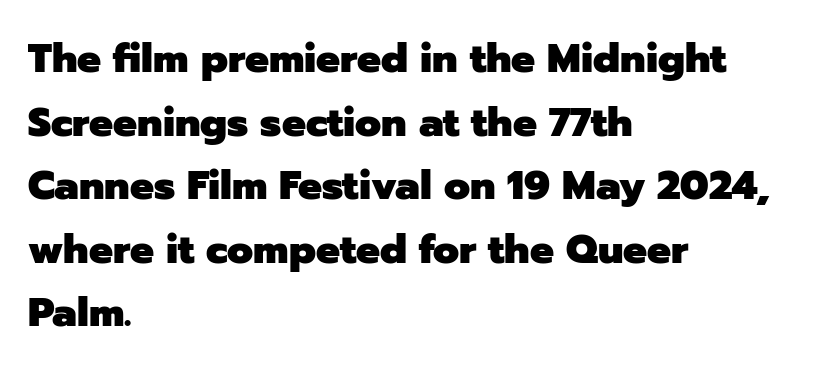
{"serif": "no", "italic": "no", "bold": "yes", "weight": "heavy", "width": "normal", "stroke_contrast": "low", "x_height": "medium", "monospaced": "no", "underline": "no", "align": "left", "line_spacing": "normal", "line_spacing_ratio": 1.59, "letter_spacing": "normal", "letter_spacing_em": 0.0, "glyph_px": 40}
